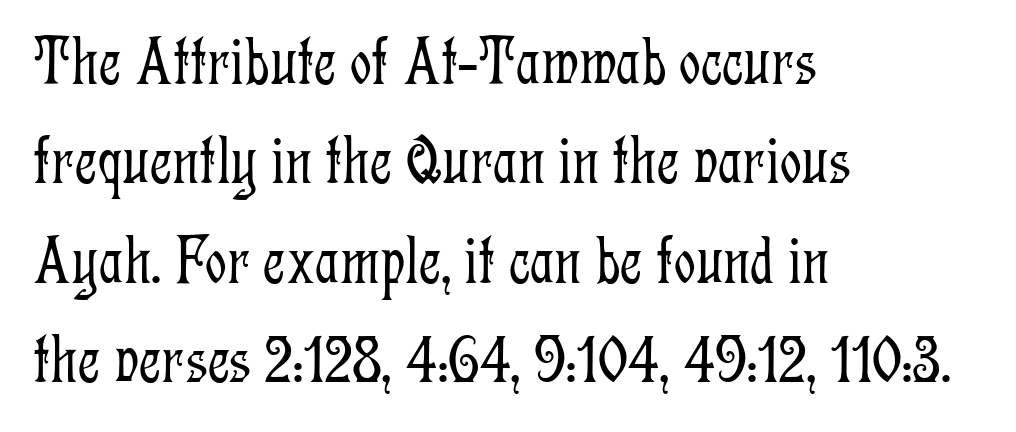
The image shows 68 px light, condensed serif type, upright; set left-aligned, normal line spacing (1.46x), normal letter spacing, not underlined; low stroke contrast and a medium x-height.
